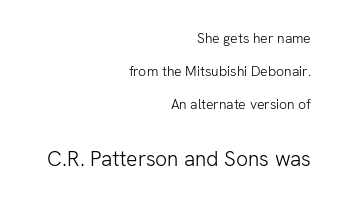
The image shows 21 px text type, upright; set right-aligned, loose line spacing (2.36x), normal letter spacing, not underlined; the second (bottom) block is 1.5x larger.
